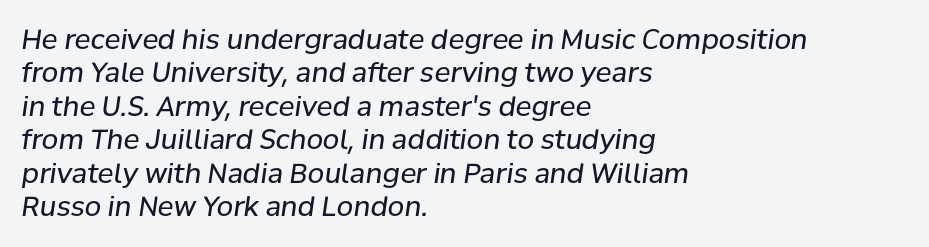
{"italic": "yes", "lean": "right", "slant_degrees": 8, "bold": "no", "underline": "no", "align": "left", "line_spacing_ratio": 1.24, "letter_spacing": "normal", "letter_spacing_em": 0.0, "glyph_px": 27}
